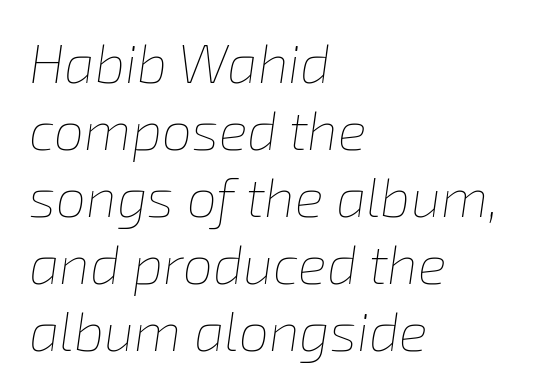
The gaps between neighbouring characters are ordinary and unremarkable. This reads as an unemphasized weight, regular at the heaviest. The setting favours the left margin, as ordinary paragraphs usually do. Yep, that's italic — everything's leaning. A clean baseline with only descenders dipping below it. Each letter keeps its own natural width here, so spacing adapts to shape.
